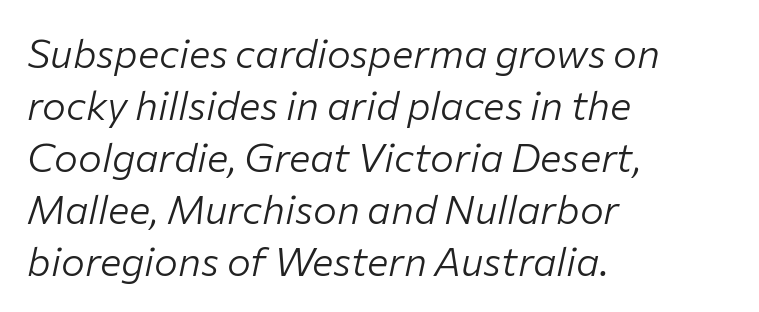
Q: Is the text bold? A: No.
Q: Is the text italic (slanted)? A: Yes, it leans right by about 12 degrees.
Q: Is the text underlined? A: No.
Q: How is the paragraph aligned? A: Left-aligned.
Q: Is the spacing between letters normal or unusually wide? A: Normal.
Q: Is the spacing between lines tight, normal or loose? A: Normal.
Q: Width (condensed, normal, or wide)? A: Normal.
Q: Stroke contrast? A: Low.
Q: x-height? A: Medium.
Q: Monospaced? A: No.
